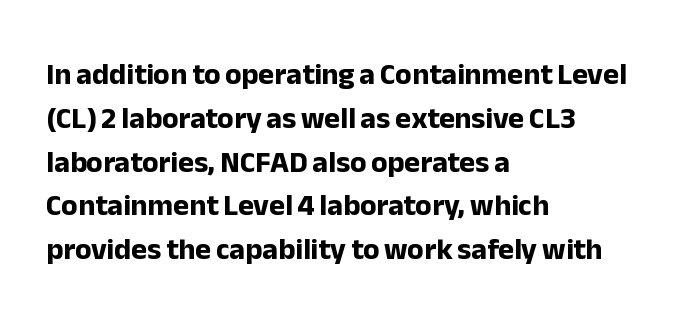
The image shows 30 px bold sans-serif type, upright; set left-aligned, normal line spacing (1.46x), normal letter spacing, not underlined; low stroke contrast and a medium x-height.
